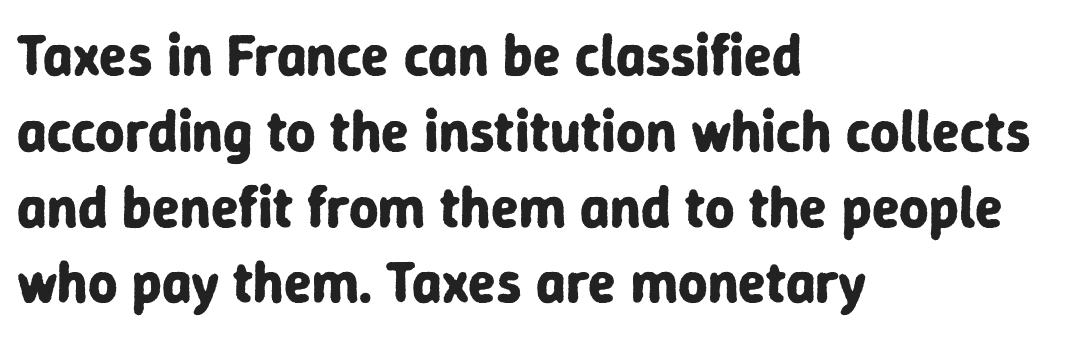
It's the straight-up-and-down kind of type. Nobody drew a line under any word here. In terms of weight, the rendering is a true, heavy bold. Alignment: flush left. Observe the absence of serifs on each vertical stroke in this sample. Is there much room between lines? A standard amount, neither cramped nor airy.
